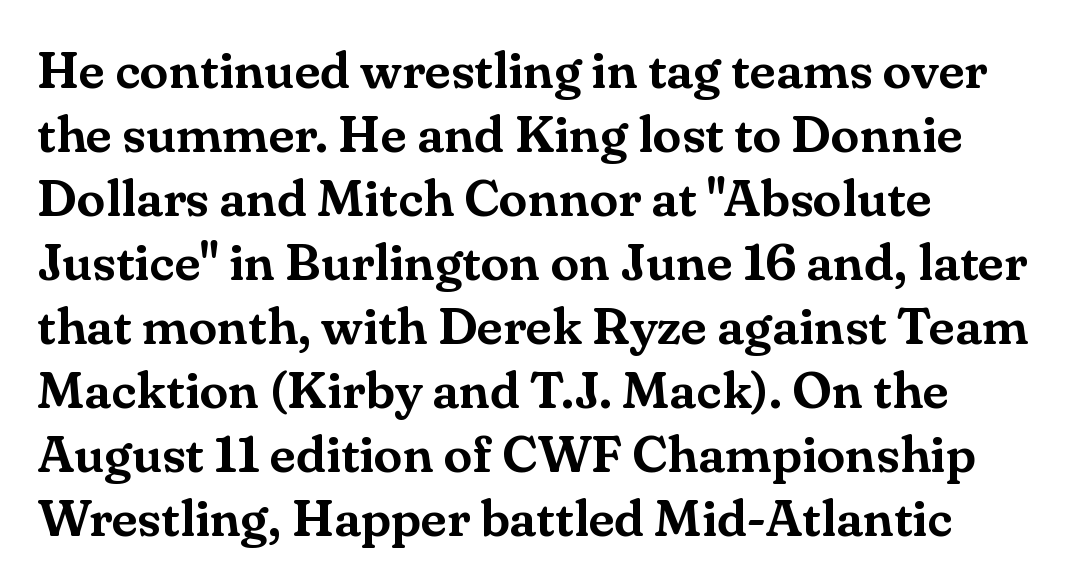
{"serif": "yes", "italic": "no", "width": "normal", "stroke_contrast": "medium", "x_height": "small", "monospaced": "no", "underline": "no", "align": "left", "line_spacing_ratio": 1.23, "letter_spacing": "normal", "letter_spacing_em": 0.0, "glyph_px": 52}
